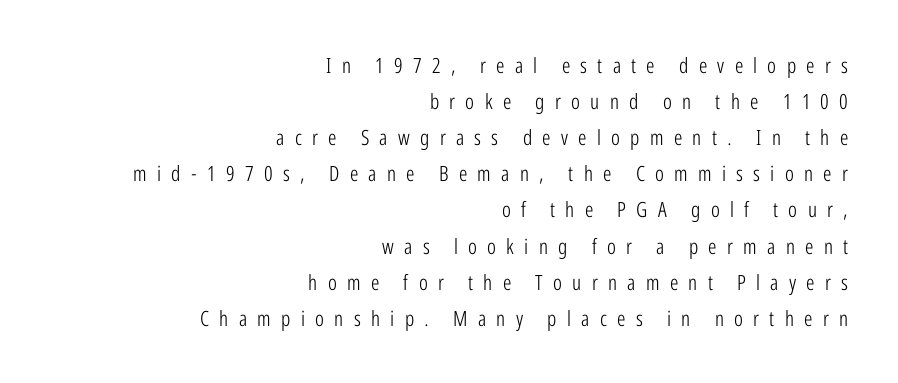
{"italic": "no", "bold": "no", "underline": "no", "align": "right", "line_spacing_ratio": 1.72, "letter_spacing": "wide", "letter_spacing_em": 0.49, "glyph_px": 21}
